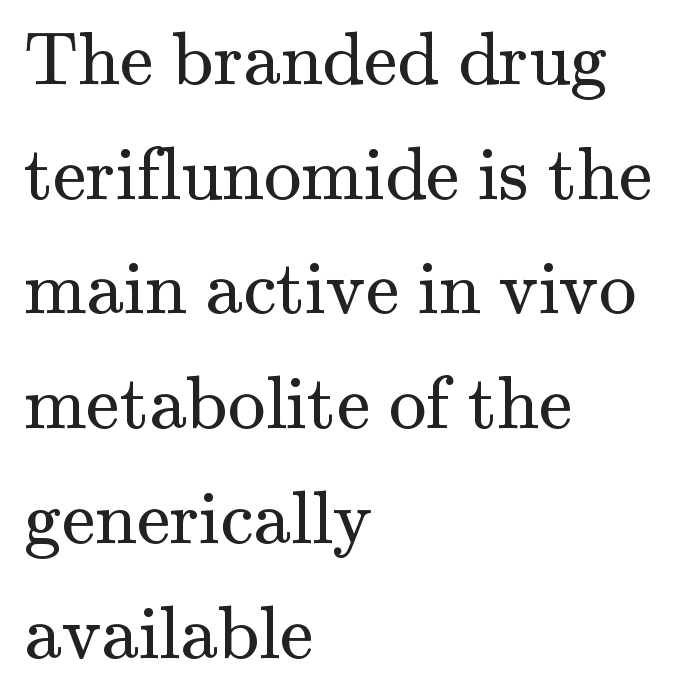
The image shows 75 px regular-weight serif type, upright; set left-aligned, normal line spacing (1.53x), normal letter spacing, not underlined; medium stroke contrast and a small x-height.
